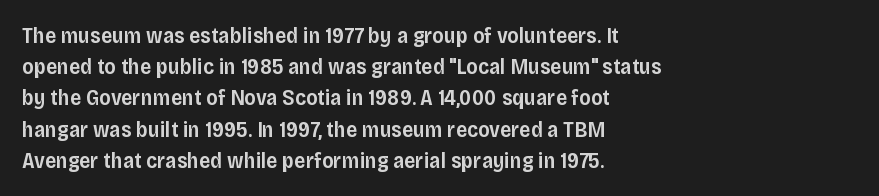
Q: Is the text bold? A: Semi-bold.
Q: Is the text italic (slanted)? A: No, it is upright.
Q: Is the text underlined? A: No.
Q: How is the paragraph aligned? A: Left-aligned.
Q: Is the spacing between letters normal or unusually wide? A: Normal.
Q: Is the spacing between lines tight, normal or loose? A: Normal.
